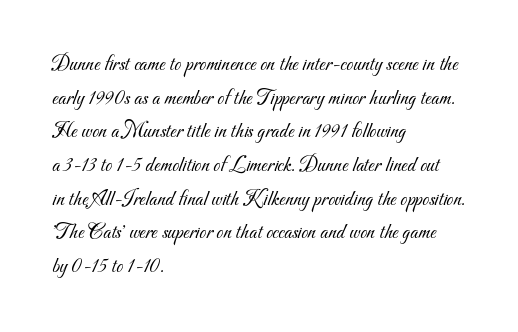
The image shows 22 px text type; set left-aligned, normal line spacing (1.53x), normal letter spacing, not underlined.
